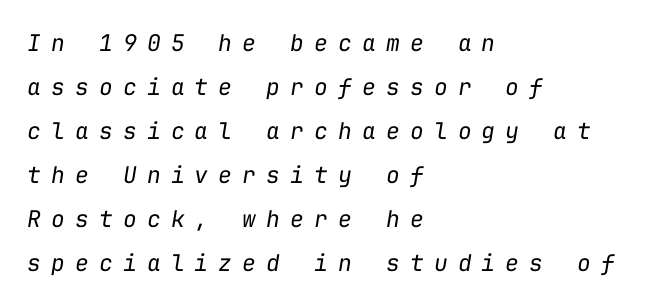
Q: Is the text bold? A: No.
Q: Is the text italic (slanted)? A: Yes, it leans right by about 9 degrees.
Q: Is the text underlined? A: No.
Q: How is the paragraph aligned? A: Left-aligned.
Q: Is the spacing between letters normal or unusually wide? A: Unusually wide.
Q: Is the spacing between lines tight, normal or loose? A: Loose.
